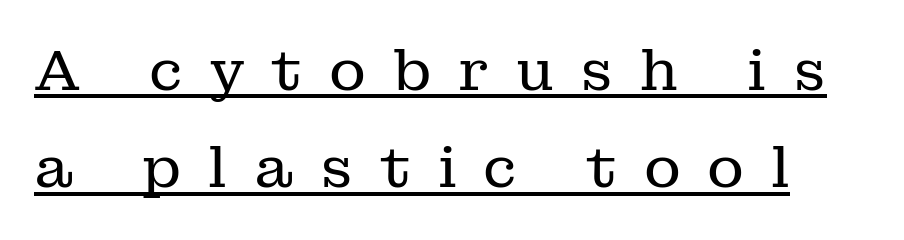
The image shows 57 px regular-weight serif type, upright; set line spacing 1.71x, unusually wide letter spacing (+0.47 em), underlined; low stroke contrast and a medium x-height.
